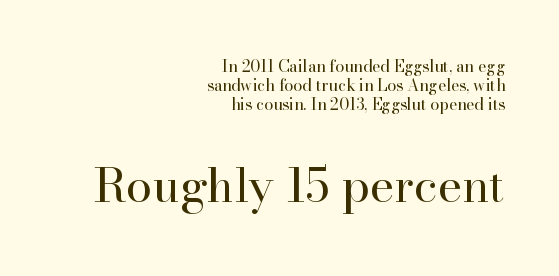
The image shows 47 px regular-weight serif type, upright; set right-aligned, line spacing 1.2x, normal letter spacing, not underlined; the second (bottom) block is 2.94x larger; high stroke contrast and a small x-height.
